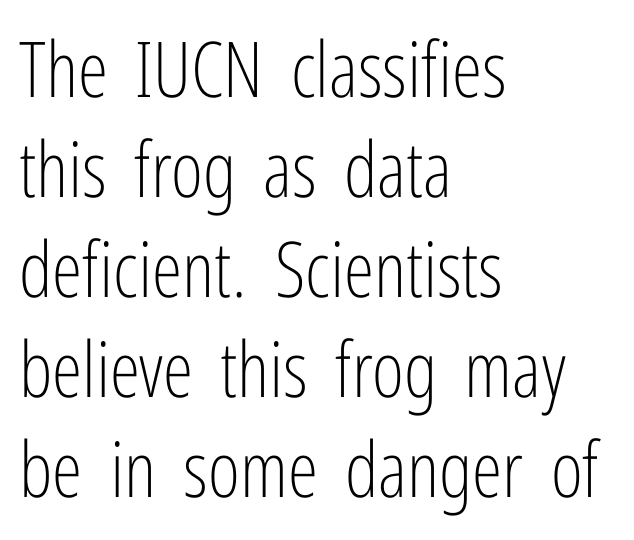
Line spacing here is normal. Each letter keeps its own natural width here, so spacing adapts to shape. This sample uses an upright cut, with every glyph sitting square on the baseline. The strip under each line holds only bare page. Is the letter spacing exaggerated? No — it looks like the ordinary default. The letters look calm and open, with moderate or lighter stems.
